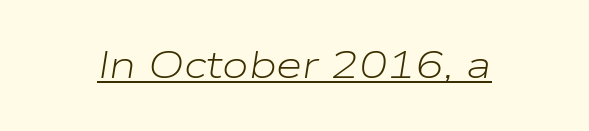
Q: Is the text bold? A: No.
Q: Is the text italic (slanted)? A: Yes, it leans right by about 9 degrees.
Q: Is the text underlined? A: Yes.
Q: Is the spacing between letters normal or unusually wide? A: Normal.
Q: Width (condensed, normal, or wide)? A: Wide.
Q: Stroke contrast? A: Low.
Q: x-height? A: Medium.
Q: Monospaced? A: No.
